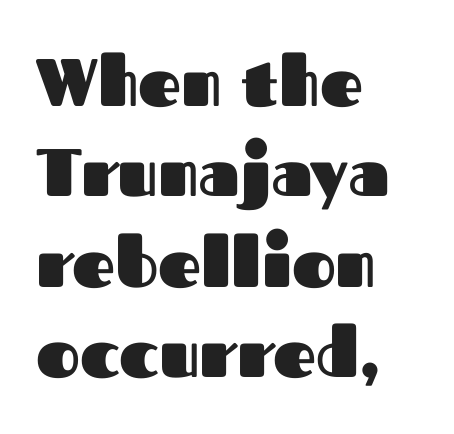
The image shows 67 px heavy sans-serif type, upright; set left-aligned, normal line spacing (1.35x), normal letter spacing, not underlined; medium stroke contrast and a medium x-height.
